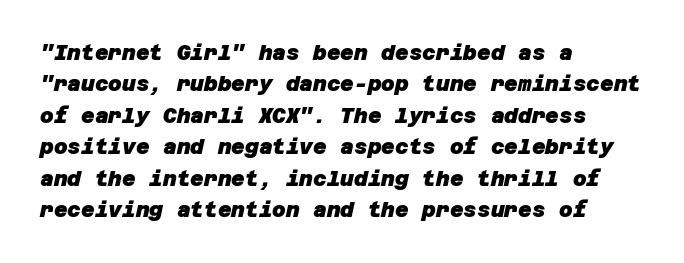
{"bold": "yes", "underline": "no", "align": "left", "line_spacing": "normal", "line_spacing_ratio": 1.5, "letter_spacing": "normal", "letter_spacing_em": 0.0, "glyph_px": 21}
